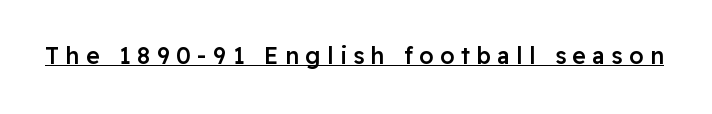
You can tell it's not italic because the verticals are truly vertical. This rendering features underlined lettering. Bold? Not quite — semibold, heavier than regular but stopping short. The tracking jumps out immediately: characters are airy and widely separated.
